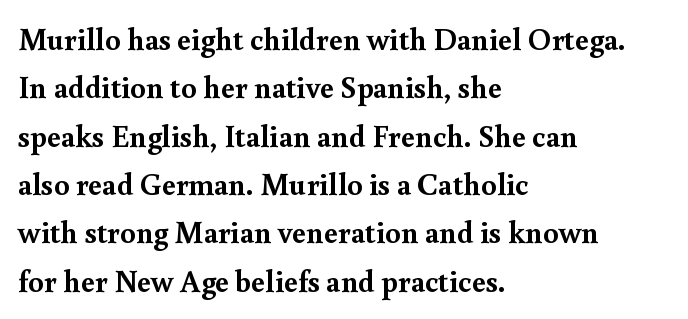
{"serif": "yes", "italic": "no", "bold": "yes", "weight": "semibold", "width": "normal", "x_height": "small", "monospaced": "no", "underline": "no", "align": "left", "line_spacing": "normal", "line_spacing_ratio": 1.56, "letter_spacing": "normal", "letter_spacing_em": 0.0, "glyph_px": 31}
